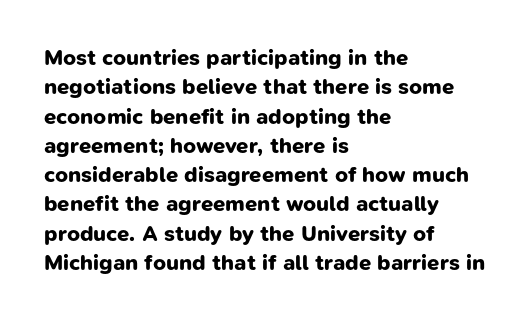
The image shows 22 px bold type; set left-aligned, normal line spacing (1.33x), normal letter spacing, not underlined.
